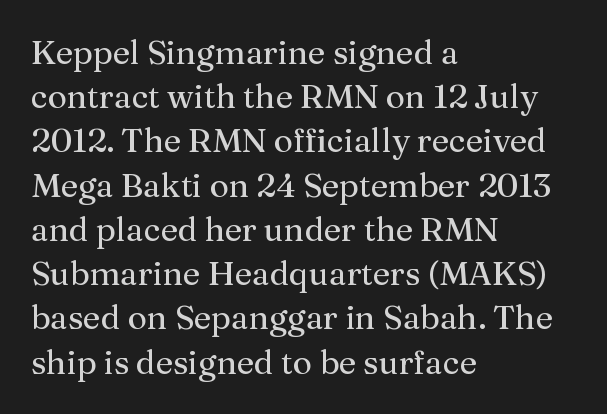
Typeset ragged right — the left edge is the straight one. You could not count columns in this text — the font is proportionally spaced. The letterforms sit shoulder to shoulder at normal distance. Bare-footed words on every line.
